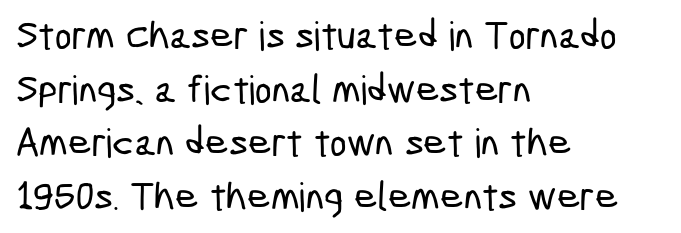
{"serif": "no", "width": "condensed", "stroke_contrast": "low", "x_height": "medium", "monospaced": "no", "underline": "no", "align": "left", "line_spacing": "normal", "line_spacing_ratio": 1.34, "letter_spacing": "normal", "letter_spacing_em": 0.0, "glyph_px": 40}
